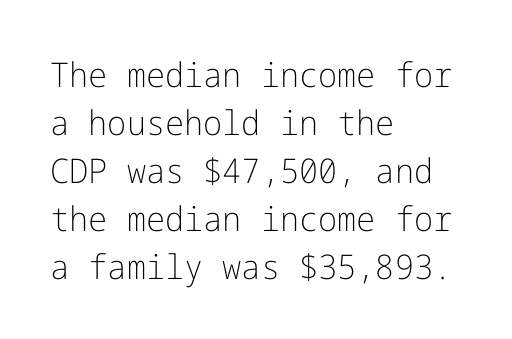
{"serif": "no", "italic": "no", "bold": "no", "weight": "light", "width": "normal", "stroke_contrast": "low", "x_height": "medium", "underline": "no", "align": "left", "line_spacing": "normal", "line_spacing_ratio": 1.41, "letter_spacing": "normal", "letter_spacing_em": 0.0, "glyph_px": 34}
